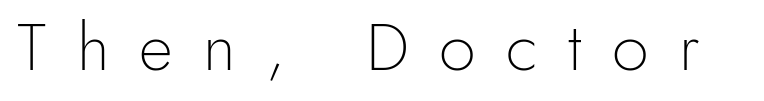
Q: Is the text bold? A: No.
Q: Is the text italic (slanted)? A: No, it is upright.
Q: Is the typeface a serif or a sans-serif typeface? A: Sans-serif.
Q: Is the text underlined? A: No.
Q: Is the spacing between letters normal or unusually wide? A: Unusually wide.
Q: Width (condensed, normal, or wide)? A: Normal.
Q: x-height? A: Small.
Q: Monospaced? A: No.
